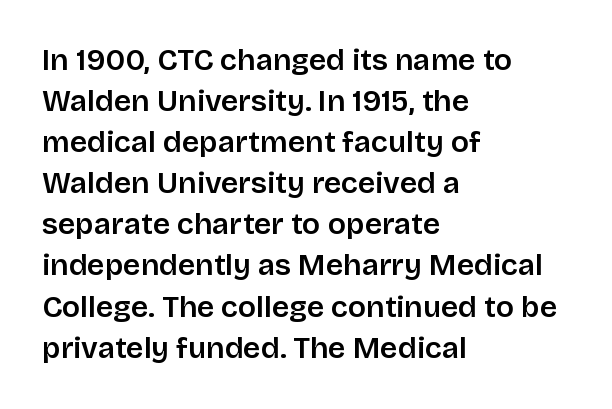
The rendering uses a semibold face; strokes are thickened but not to full bold. The letters stand upright; this is a roman face. The text block is weighted toward the left margin, trailing off unevenly rightward. Do the characters align in a grid? No, the font is proportional. The string is rendered with underlining switched off.
